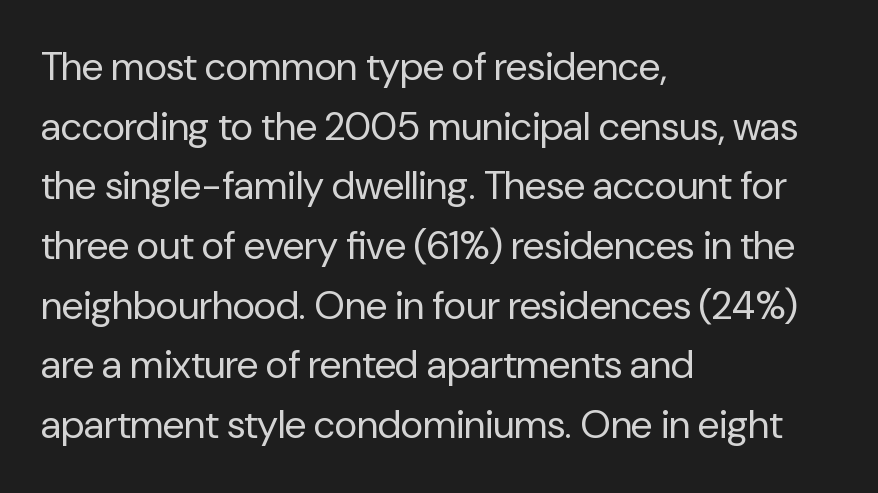
{"serif": "no", "italic": "no", "bold": "no", "weight": "regular", "width": "normal", "stroke_contrast": "low", "x_height": "medium", "monospaced": "no", "underline": "no", "align": "left", "line_spacing": "normal", "line_spacing_ratio": 1.53, "letter_spacing": "normal", "letter_spacing_em": 0.0, "glyph_px": 39}
